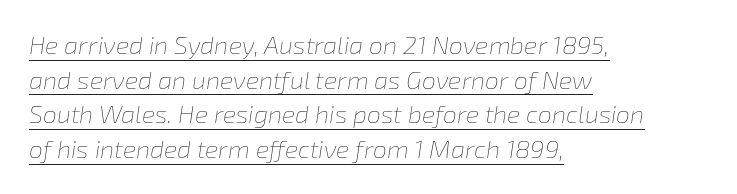
This sample keeps an unexceptional amount of space between lines. The rendering applies a slant to the glyphs. A rule runs beneath these lines of type. Short note: letters normally spaced. Vertical stems look standard width or narrower in stroke.
